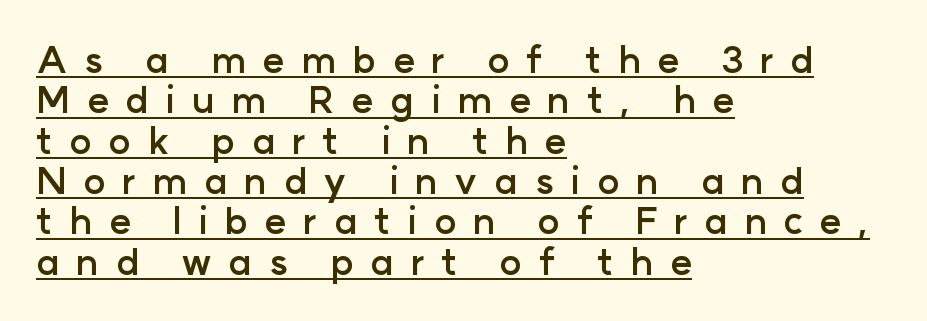
Q: Is the text bold? A: Yes.
Q: Is the text italic (slanted)? A: No, it is upright.
Q: Is the typeface a serif or a sans-serif typeface? A: Sans-serif.
Q: Is the text underlined? A: Yes.
Q: How is the paragraph aligned? A: Left-aligned.
Q: Is the spacing between letters normal or unusually wide? A: Unusually wide.
Q: Is the spacing between lines tight, normal or loose? A: Tight.
Q: Width (condensed, normal, or wide)? A: Normal.
Q: Stroke contrast? A: Low.
Q: x-height? A: Medium.
Q: Monospaced? A: No.
